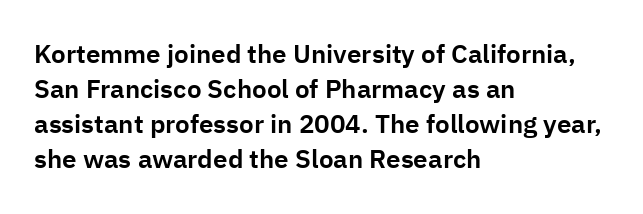
{"italic": "no", "underline": "no", "align": "left", "line_spacing": "normal", "line_spacing_ratio": 1.35, "letter_spacing": "normal", "letter_spacing_em": 0.0, "glyph_px": 26}
